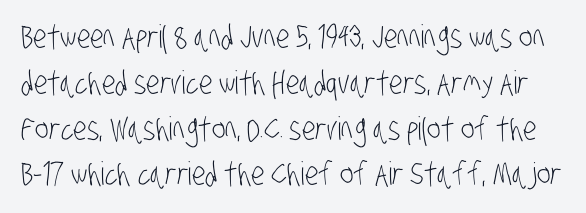
Looks like regular typesetting: each glyph gets only the width it needs. This rendering features lettering with no underline. This sample uses plain, unmodified letter spacing. Each stroke keeps to a modest, everyday thickness or less.
